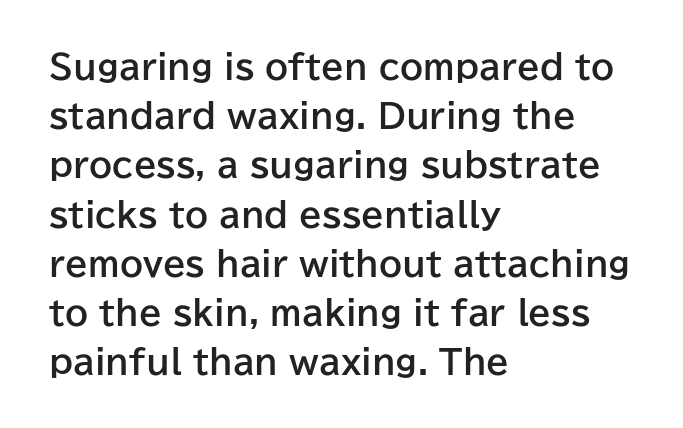
{"serif": "no", "italic": "no", "bold": "yes", "weight": "bold", "width": "normal", "stroke_contrast": "low", "x_height": "medium", "monospaced": "no", "underline": "no", "align": "left", "line_spacing": "normal", "line_spacing_ratio": 1.49, "letter_spacing": "normal", "letter_spacing_em": 0.0, "glyph_px": 33}
